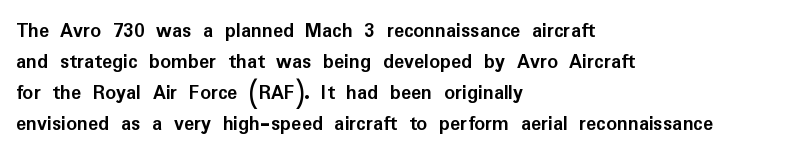
These lines keep a tight, regular rhythm from letter to letter. The typesetting leans heavy: a genuine bold. Line beginnings align vertically; line endings do not. If you drew a line through each stem, it would be perfectly vertical. Letters rest on an invisible, unmarked baseline.
